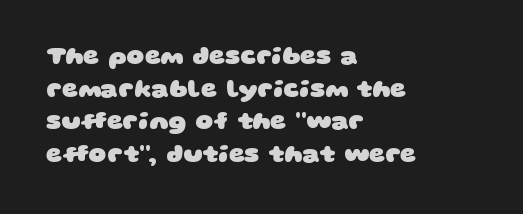
Letter spacing: default. The font is running at its bold setting. The rows are spaced the way most documents space them. Only glyphs here, with clear space below each row.
